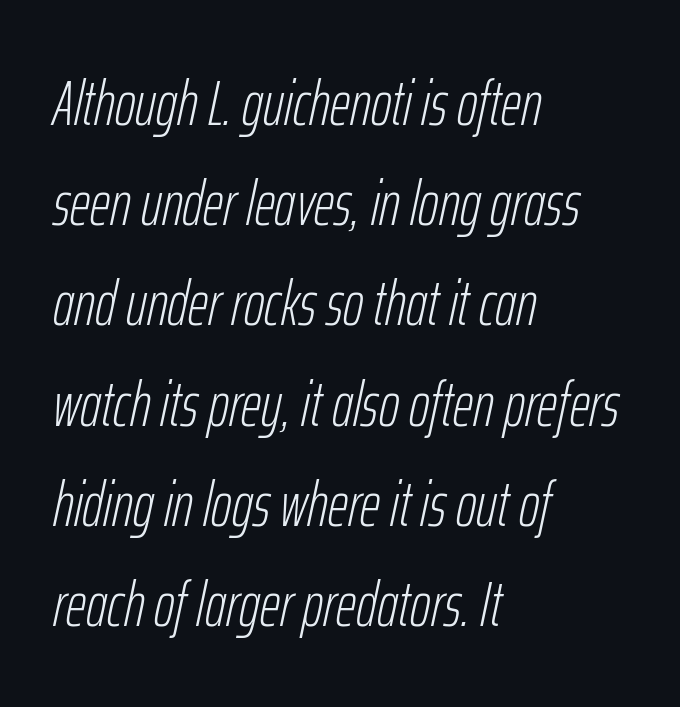
{"italic": "yes", "lean": "right", "slant_degrees": 12, "bold": "no", "weight": "light", "width": "condensed", "stroke_contrast": "low", "x_height": "medium", "monospaced": "no", "underline": "no", "align": "left", "line_spacing": "normal", "line_spacing_ratio": 1.59, "letter_spacing": "normal", "letter_spacing_em": 0.0, "glyph_px": 63}
